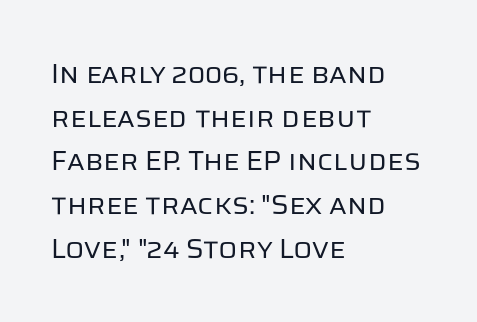
This sample uses plain, unmodified letter spacing. Nobody drew a line under any word here. This rendering employs a face without finishing strokes, i.e., a sans-serif. No chunkiness to these letters — they're not bold. Visually the block forms a straight wall on the left and a jagged coastline on the right.
